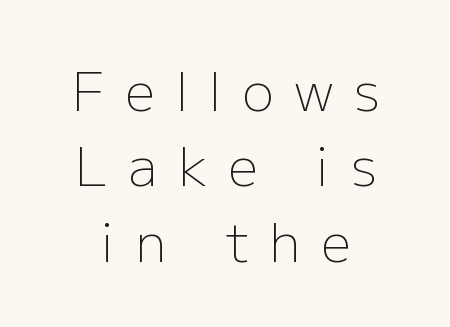
{"serif": "no", "italic": "no", "bold": "no", "weight": "light", "width": "normal", "stroke_contrast": "low", "x_height": "medium", "monospaced": "no", "underline": "no", "line_spacing": "normal", "line_spacing_ratio": 1.42, "letter_spacing": "wide", "letter_spacing_em": 0.39, "glyph_px": 53}
